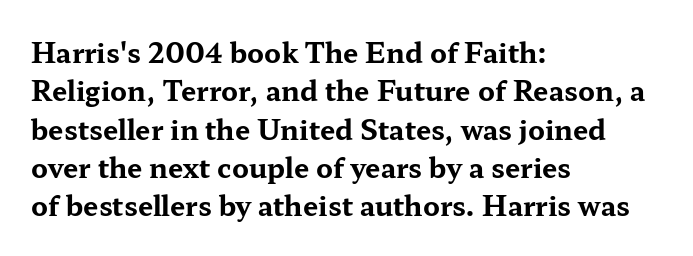
{"italic": "no", "bold": "yes", "underline": "no", "align": "left", "line_spacing": "normal", "line_spacing_ratio": 1.42, "letter_spacing": "normal", "letter_spacing_em": 0.0, "glyph_px": 27}
